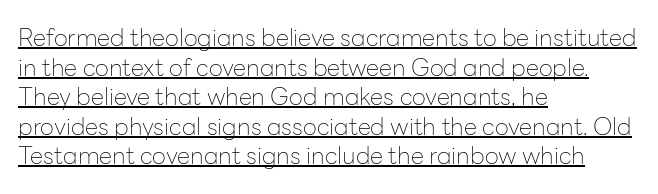
Q: Is the text bold? A: No.
Q: Is the text italic (slanted)? A: No, it is upright.
Q: Is the text underlined? A: Yes.
Q: How is the paragraph aligned? A: Left-aligned.
Q: Is the spacing between letters normal or unusually wide? A: Normal.
